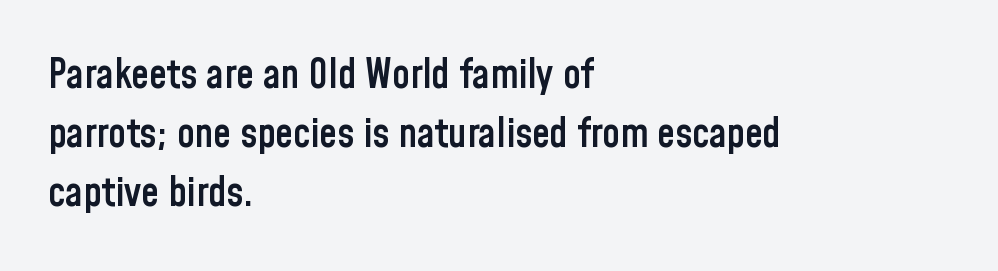
The image shows 40 px semibold, condensed sans-serif type, upright; set left-aligned, normal line spacing (1.47x), normal letter spacing, not underlined; low stroke contrast and a medium x-height.
